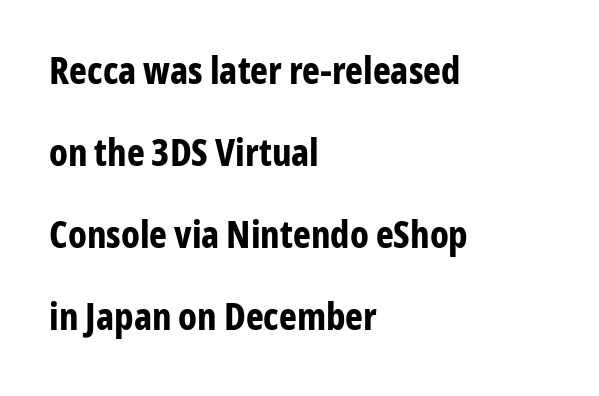
{"serif": "no", "italic": "no", "bold": "yes", "weight": "bold", "width": "condensed", "stroke_contrast": "low", "x_height": "medium", "monospaced": "no", "underline": "no", "align": "left", "line_spacing": "loose", "line_spacing_ratio": 2.16, "letter_spacing": "normal", "letter_spacing_em": 0.0, "glyph_px": 38}
